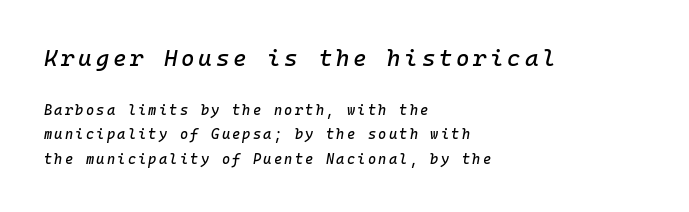
Q: Is the text italic (slanted)? A: Yes, it leans right by about 10 degrees.
Q: Is the text underlined? A: No.
Q: How is the paragraph aligned? A: Left-aligned.
Q: Which block of text is set in a larger size, the first (top) or the second (bottom)? A: The first (top) one.
